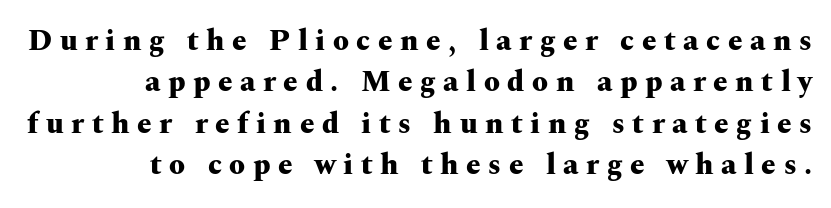
Note the varied advance widths — an 'i' is clearly narrower than an 'm'. The font is running at its bold setting. Alignment: flush right. This sample keeps an unexceptional amount of space between lines. The face used here is rendered with a markedly widened letterfit. Every character sits straight up, as roman type does.
